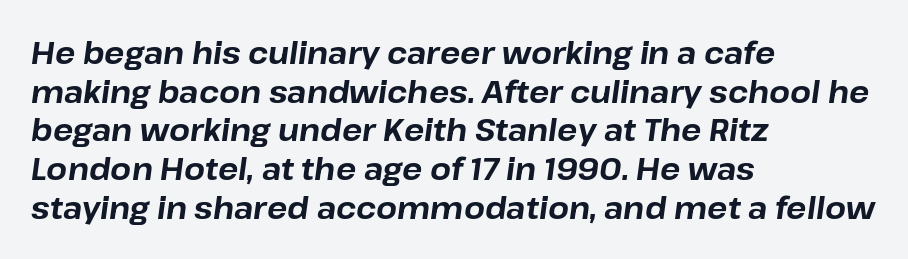
Each glyph is drawn with heavy, bold strokes. Does extra space separate the letters? No, they use regular spacing. Here the designer chose a conventional face with non-uniform glyph widths. The specimen reads as italic at a glance.
